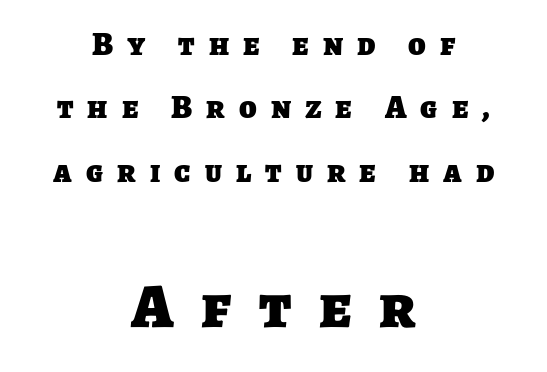
The paragraph shown floats in the horizontal middle. The face used here is rendered with a markedly widened letterfit. This sample uses a sans-serif face. The block sitting lower on the canvas is the one with enlarged characters. Regarding leading, the lines here are spaced well apart.
